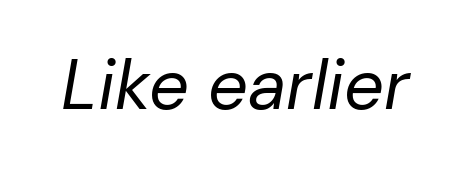
The image shows 70 px regular-weight type, italic (leaning right); set normal letter spacing, not underlined; low stroke contrast and a medium x-height.
